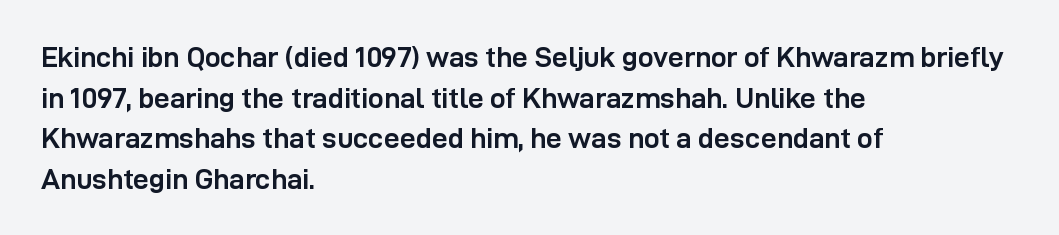
Q: Is the text bold? A: Yes.
Q: Is the text italic (slanted)? A: No, it is upright.
Q: Is the typeface a serif or a sans-serif typeface? A: Sans-serif.
Q: Is the text underlined? A: No.
Q: How is the paragraph aligned? A: Left-aligned.
Q: Is the spacing between letters normal or unusually wide? A: Normal.
Q: Is the spacing between lines tight, normal or loose? A: Normal.
Q: Width (condensed, normal, or wide)? A: Normal.
Q: Stroke contrast? A: Low.
Q: x-height? A: Medium.
Q: Monospaced? A: No.
